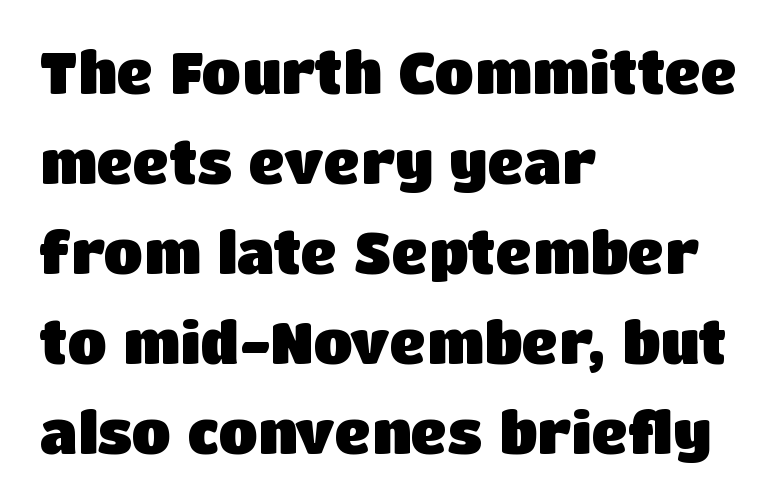
{"serif": "no", "italic": "no", "bold": "yes", "weight": "heavy", "width": "normal", "stroke_contrast": "low", "x_height": "large", "monospaced": "no", "underline": "no", "align": "left", "line_spacing": "normal", "line_spacing_ratio": 1.58, "letter_spacing": "normal", "letter_spacing_em": 0.0, "glyph_px": 57}
